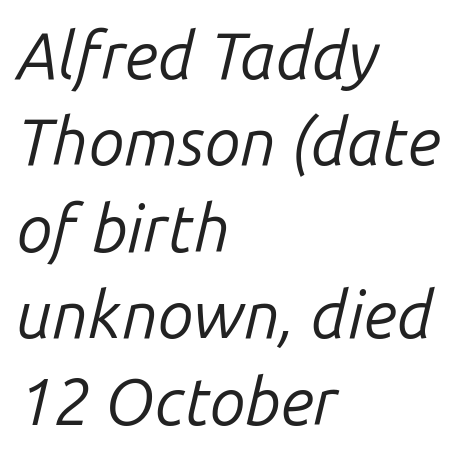
{"italic": "yes", "lean": "right", "slant_degrees": 14, "bold": "no", "weight": "regular", "width": "normal", "stroke_contrast": "low", "x_height": "medium", "monospaced": "no", "underline": "no", "align": "left", "line_spacing": "normal", "line_spacing_ratio": 1.33, "letter_spacing": "normal", "letter_spacing_em": 0.0, "glyph_px": 65}
